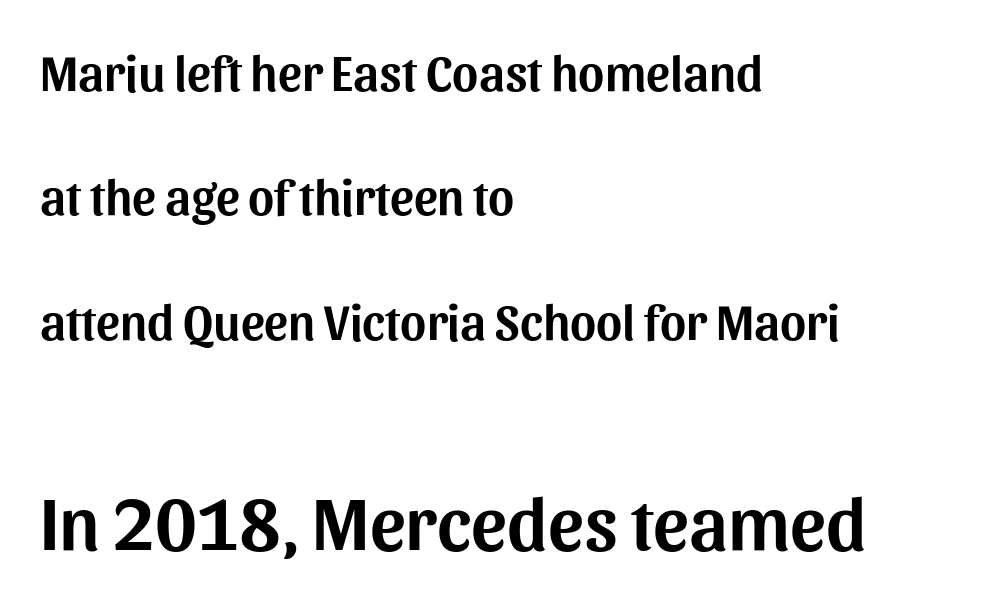
How would I describe the line gaps? Wide and relaxed. Size contrast runs from small at the top to large at the bottom. Letterform terminals end flat and unadorned throughout the passage. Only glyphs here, with clear space below each row. You can tell it's not italic because the verticals are truly vertical. The text block is weighted toward the left margin, trailing off unevenly rightward.
